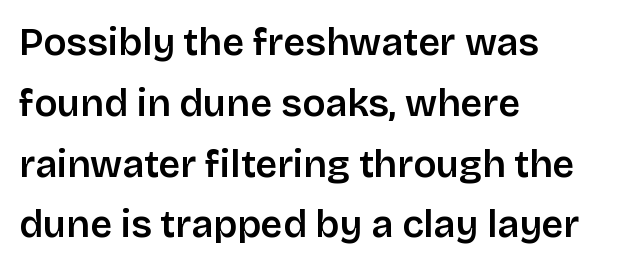
{"serif": "no", "italic": "no", "bold": "semi", "weight": "semibold", "width": "normal", "stroke_contrast": "low", "x_height": "large", "monospaced": "no", "underline": "no", "align": "left", "line_spacing": "normal", "line_spacing_ratio": 1.6, "letter_spacing": "normal", "letter_spacing_em": 0.0, "glyph_px": 38}
